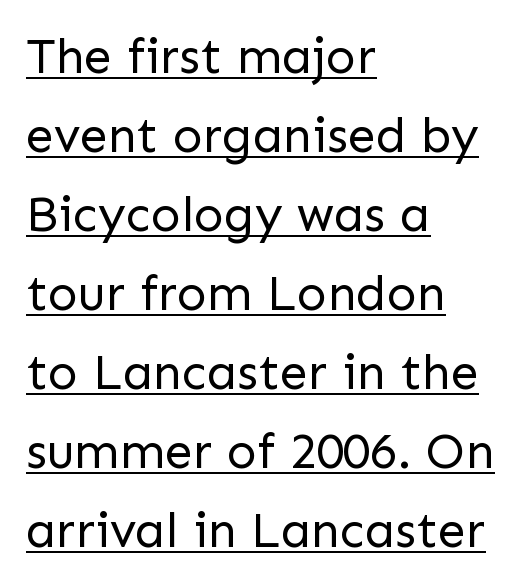
The image shows 50 px regular-weight sans-serif type, upright; set left-aligned, normal line spacing (1.58x), normal letter spacing, underlined; low stroke contrast and a medium x-height.
